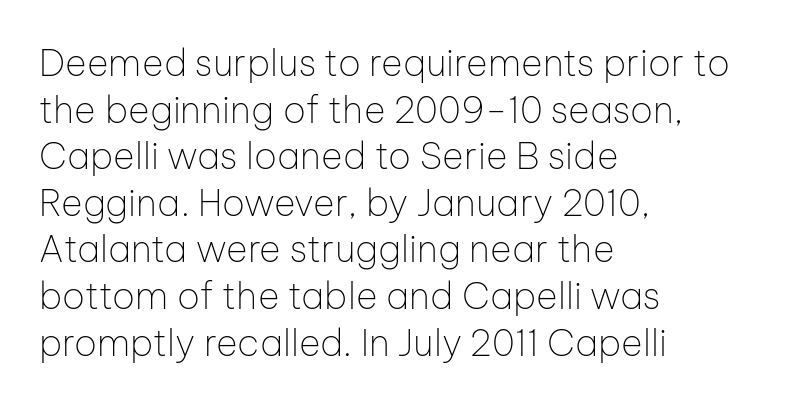
Reading down the block, your eye returns to a fixed left position each line. Rendered with straight, roman letterforms. Is this a fixed-width face? No — the glyphs have proportional, varying widths. Underline: absent. This sample uses plain, unmodified letter spacing.
